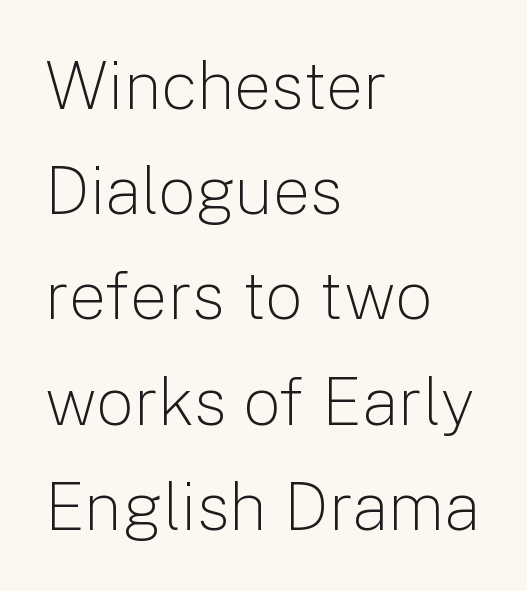
Line spacing here is normal. The passage shown is not bold in any degree. Every character sits straight up, as roman type does. The rendering anchors every line to the left-hand side.
